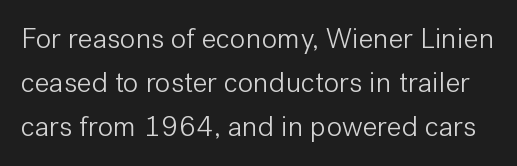
{"serif": "no", "italic": "no", "bold": "no", "weight": "light", "width": "normal", "stroke_contrast": "low", "x_height": "medium", "monospaced": "no", "underline": "no", "line_spacing": "normal", "line_spacing_ratio": 1.52, "letter_spacing": "normal", "letter_spacing_em": 0.0, "glyph_px": 29}
